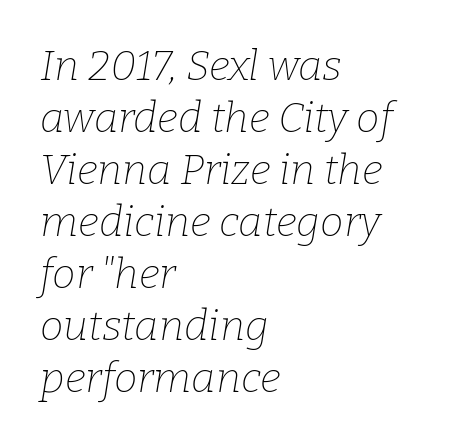
Each letter's strokes conclude with small projecting serifs. Character widths vary here, with narrow letters taking less room than wide ones. The glyphs look as if they've been sheared to an angle. In terms of letterspacing, this is plain default setting. Weight: in the light-to-regular range. The foot of each line stays bare and open.
